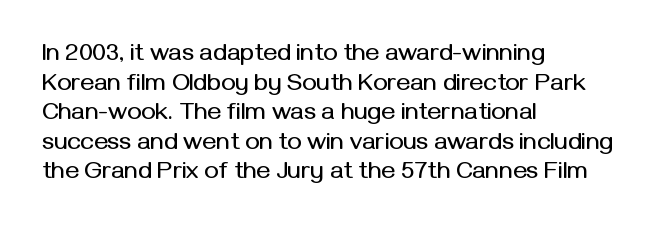
Q: Is the text italic (slanted)? A: No, it is upright.
Q: Is the text underlined? A: No.
Q: How is the paragraph aligned? A: Left-aligned.
Q: Is the spacing between letters normal or unusually wide? A: Normal.
